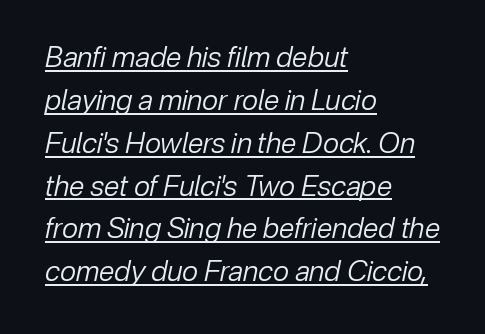
Character widths vary here, with narrow letters taking less room than wide ones. An italicized treatment has been applied to the whole sample. Glyph-to-glyph distance matches everyday printed text. This rendering uses left alignment, leaving the right contour irregular. These lines sit exactly where default settings would place them.
